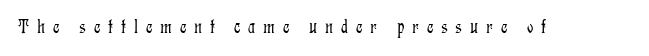
{"italic": "no", "bold": "no", "underline": "no", "letter_spacing": "wide", "letter_spacing_em": 0.39, "glyph_px": 20}
